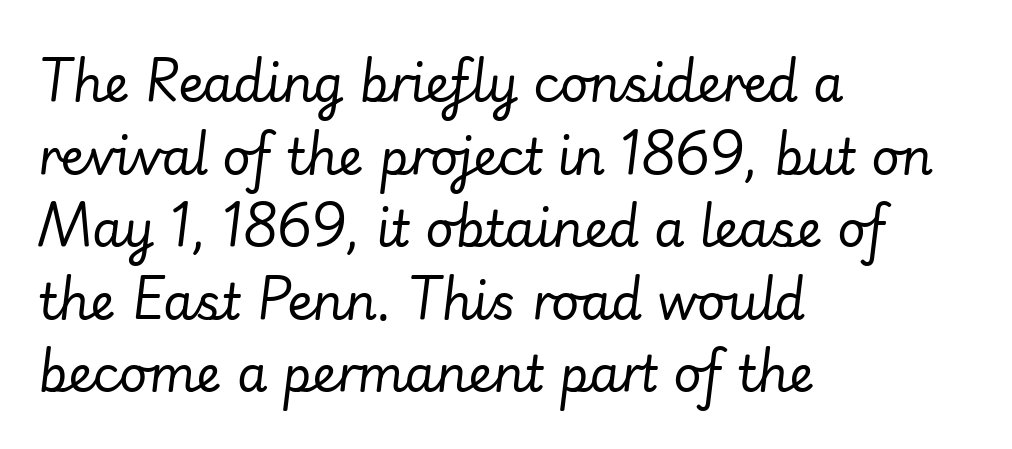
{"italic": "yes", "lean": "right", "slant_degrees": 7, "bold": "no", "weight": "regular", "width": "normal", "stroke_contrast": "low", "x_height": "small", "monospaced": "no", "underline": "no", "align": "left", "line_spacing": "normal", "line_spacing_ratio": 1.48, "letter_spacing": "normal", "letter_spacing_em": 0.0, "glyph_px": 49}
